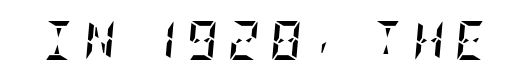
The image shows 39 px semibold, condensed type, italic (leaning right); set unusually wide letter spacing (+0.26 em), not underlined; low stroke contrast and a large x-height.
